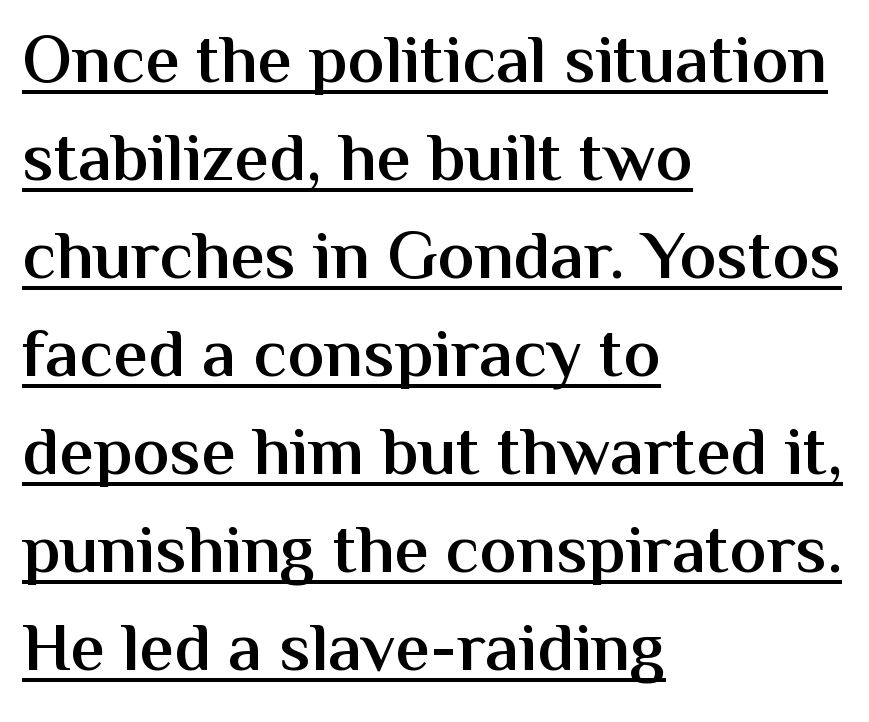
Q: Is the text bold? A: Semi-bold.
Q: Is the text italic (slanted)? A: No, it is upright.
Q: Is the typeface a serif or a sans-serif typeface? A: Sans-serif.
Q: Is the text underlined? A: Yes.
Q: How is the paragraph aligned? A: Left-aligned.
Q: Is the spacing between letters normal or unusually wide? A: Normal.
Q: Is the spacing between lines tight, normal or loose? A: Normal.
Q: Width (condensed, normal, or wide)? A: Normal.
Q: Stroke contrast? A: Medium.
Q: x-height? A: Medium.
Q: Monospaced? A: No.
